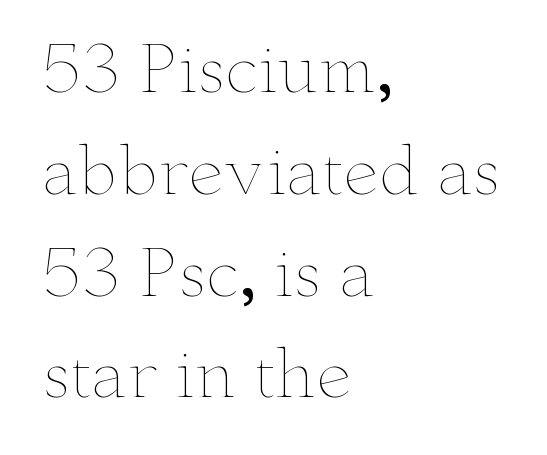
Q: Is the text bold? A: No.
Q: Is the text italic (slanted)? A: No, it is upright.
Q: Is the text underlined? A: No.
Q: How is the paragraph aligned? A: Left-aligned.
Q: Is the spacing between letters normal or unusually wide? A: Normal.
Q: Is the spacing between lines tight, normal or loose? A: Normal.
Q: Width (condensed, normal, or wide)? A: Wide.
Q: Stroke contrast? A: Low.
Q: x-height? A: Small.
Q: Monospaced? A: No.
